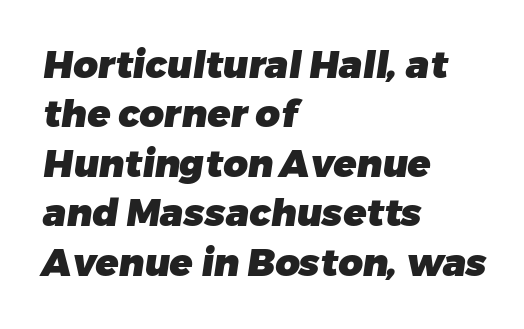
The paragraph shown leans on its left margin. The rendering keeps characters at their native spacing. The passage shown is not underscored anywhere. Serifs: no, the terminals of the letterforms are clean. The line-height multiplier appears to be the usual default.
